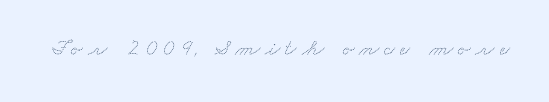
Q: Is the text bold? A: No.
Q: Is the text underlined? A: No.
Q: Is the spacing between letters normal or unusually wide? A: Unusually wide.
